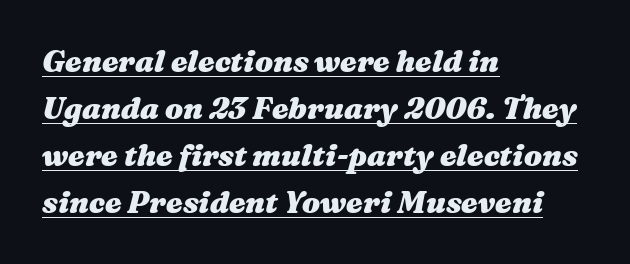
{"italic": "yes", "lean": "right", "slant_degrees": 16, "bold": "yes", "weight": "heavy", "width": "wide", "stroke_contrast": "medium", "x_height": "medium", "monospaced": "no", "underline": "yes", "align": "left", "line_spacing": "normal", "line_spacing_ratio": 1.57, "letter_spacing": "normal", "letter_spacing_em": 0.0, "glyph_px": 30}
